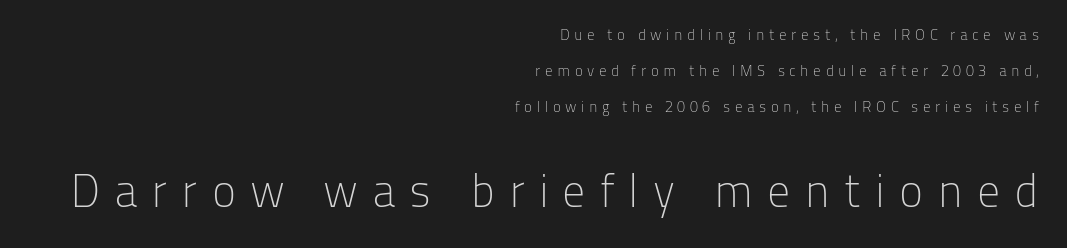
Q: Is the text bold? A: No.
Q: Is the text italic (slanted)? A: No, it is upright.
Q: Is the typeface a serif or a sans-serif typeface? A: Sans-serif.
Q: Is the text underlined? A: No.
Q: How is the paragraph aligned? A: Right-aligned.
Q: Is the spacing between letters normal or unusually wide? A: Unusually wide.
Q: Is the spacing between lines tight, normal or loose? A: Loose.
Q: Which block of text is set in a larger size, the first (top) or the second (bottom)? A: The second (bottom) one.
Q: Width (condensed, normal, or wide)? A: Normal.
Q: Stroke contrast? A: Low.
Q: x-height? A: Medium.
Q: Monospaced? A: No.
